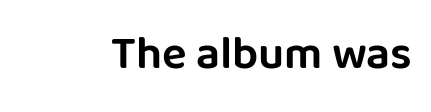
Q: Is the text italic (slanted)? A: No, it is upright.
Q: Is the typeface a serif or a sans-serif typeface? A: Sans-serif.
Q: Is the text underlined? A: No.
Q: Is the spacing between letters normal or unusually wide? A: Normal.
Q: Width (condensed, normal, or wide)? A: Normal.
Q: Stroke contrast? A: Low.
Q: x-height? A: Large.
Q: Monospaced? A: No.
